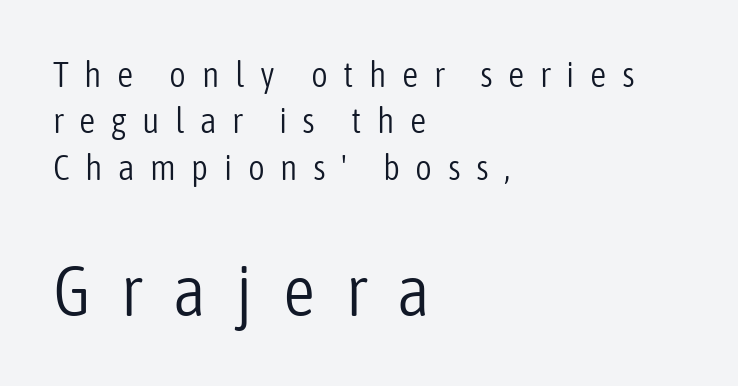
Posture: upright roman. Notice how the passage keeps a crisp vertical edge on the left only. Rule under the text: the space is simply empty. Small over large — that's the arrangement of the two blocks here. Look at the tracking — it's clearly loosened, letters drifting apart.
